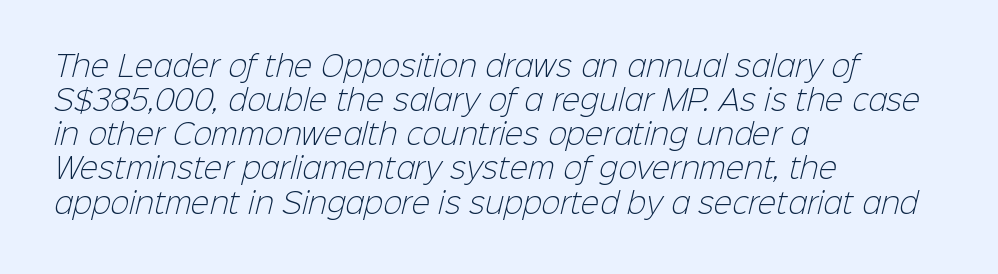
The image shows 28 px light sans-serif type; set left-aligned, line spacing 1.22x, normal letter spacing, not underlined; low stroke contrast and a medium x-height.
